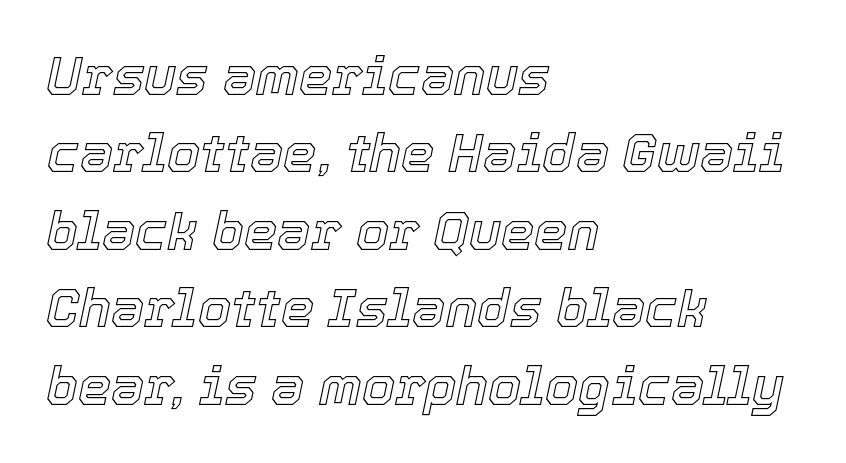
The image shows 53 px text type, italic (leaning right); set left-aligned, normal line spacing (1.46x), normal letter spacing, not underlined; a medium x-height.
